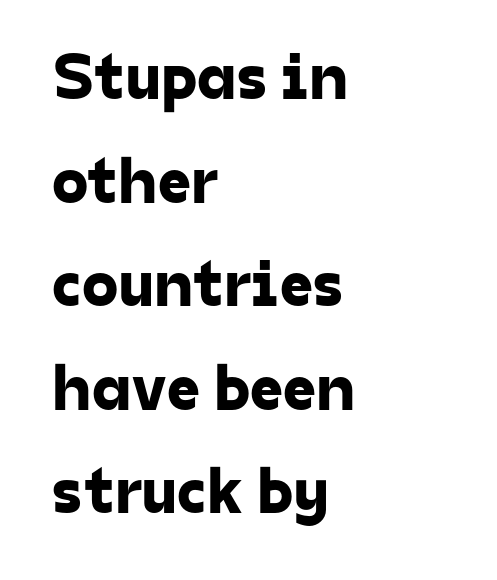
Q: Is the typeface a serif or a sans-serif typeface? A: Sans-serif.
Q: Is the text underlined? A: No.
Q: How is the paragraph aligned? A: Left-aligned.
Q: Is the spacing between letters normal or unusually wide? A: Normal.
Q: Is the spacing between lines tight, normal or loose? A: Normal.
Q: Width (condensed, normal, or wide)? A: Normal.
Q: Stroke contrast? A: Low.
Q: x-height? A: Medium.
Q: Monospaced? A: No.
